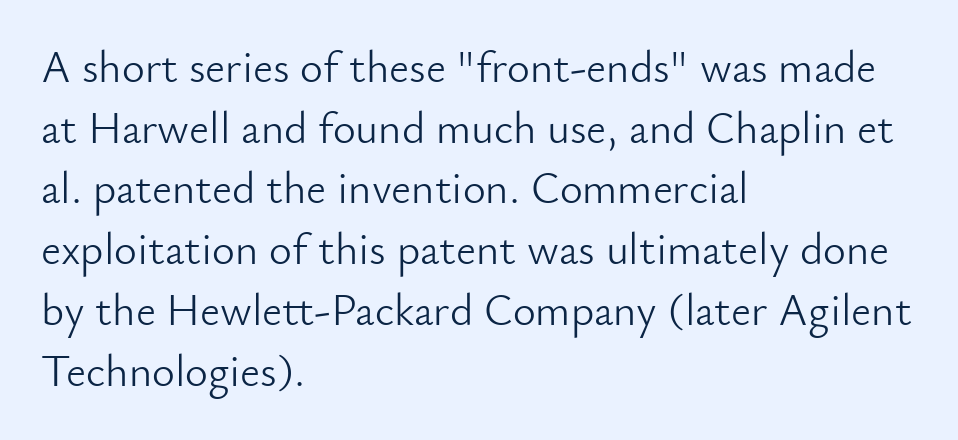
Q: Is the text bold? A: No.
Q: Is the text italic (slanted)? A: No, it is upright.
Q: Is the typeface a serif or a sans-serif typeface? A: Sans-serif.
Q: Is the text underlined? A: No.
Q: How is the paragraph aligned? A: Left-aligned.
Q: Is the spacing between letters normal or unusually wide? A: Normal.
Q: Is the spacing between lines tight, normal or loose? A: Normal.
Q: Width (condensed, normal, or wide)? A: Normal.
Q: Stroke contrast? A: Low.
Q: x-height? A: Small.
Q: Monospaced? A: No.
